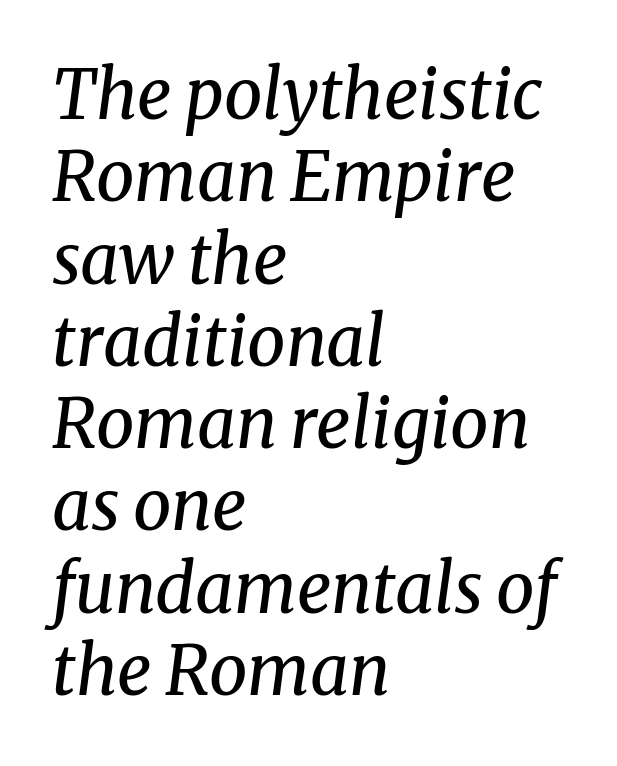
Examine the stroke ends and you'll spot serifs. This sample uses an oblique cut, with every glyph tilted off the vertical. The face used here is proportionally spaced, like ordinary book or web type. The words here are not underlined. The passage is arranged the way most books set body copy — flush left.
